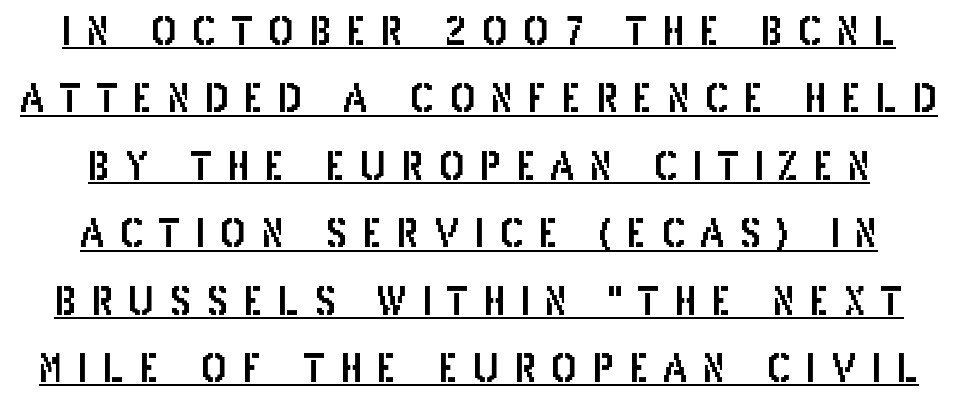
The image shows 39 px condensed sans-serif type, upright; set line spacing 1.73x, unusually wide letter spacing (+0.38 em), underlined; low stroke contrast and a large x-height.
